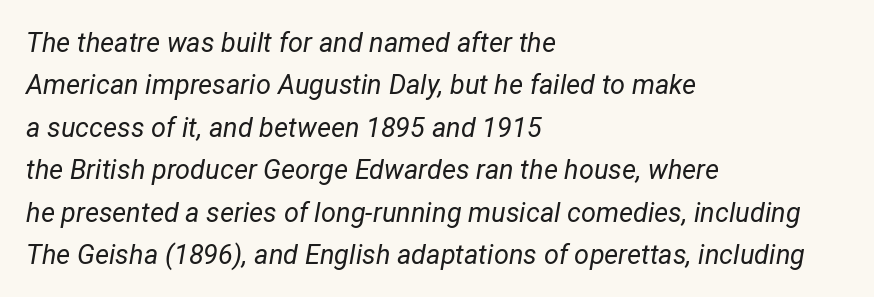
{"italic": "yes", "lean": "right", "slant_degrees": 12, "bold": "no", "underline": "no", "align": "left", "line_spacing": "normal", "line_spacing_ratio": 1.57, "letter_spacing": "normal", "letter_spacing_em": 0.0, "glyph_px": 27}
